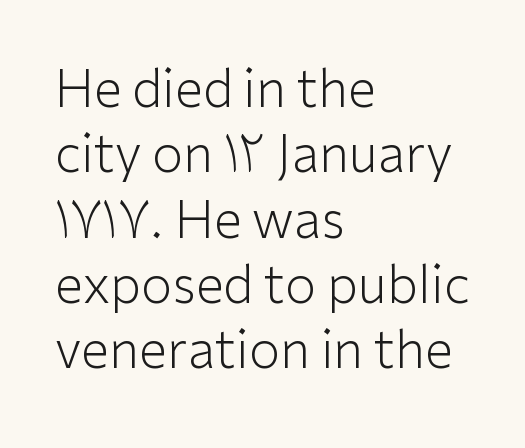
The image shows 51 px light sans-serif type, upright; set left-aligned, normal line spacing (1.28x), normal letter spacing, not underlined; low stroke contrast and a medium x-height.
